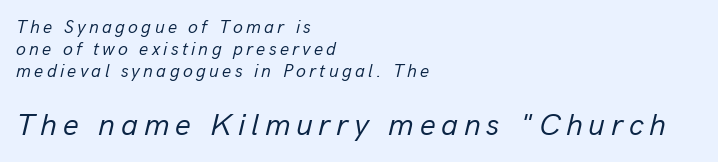
Q: Is the text bold? A: No.
Q: Is the text italic (slanted)? A: Yes, it leans right by about 13 degrees.
Q: Is the text underlined? A: No.
Q: How is the paragraph aligned? A: Left-aligned.
Q: Which block of text is set in a larger size, the first (top) or the second (bottom)? A: The second (bottom) one.
Q: Width (condensed, normal, or wide)? A: Normal.
Q: Stroke contrast? A: Low.
Q: x-height? A: Medium.
Q: Monospaced? A: No.
